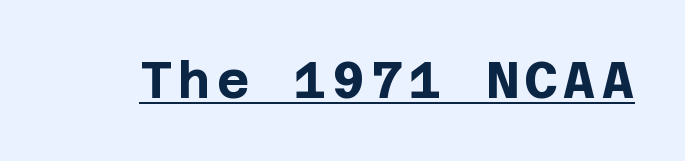
Q: Is the text bold? A: Yes.
Q: Is the text italic (slanted)? A: No, it is upright.
Q: Is the typeface a serif or a sans-serif typeface? A: Sans-serif.
Q: Is the text underlined? A: Yes.
Q: Width (condensed, normal, or wide)? A: Normal.
Q: Stroke contrast? A: Low.
Q: x-height? A: Large.
